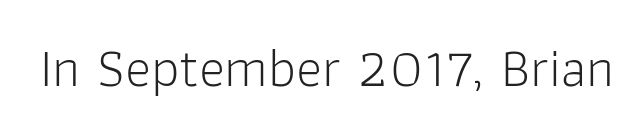
The image shows 55 px light sans-serif type, upright; set normal letter spacing, not underlined; low stroke contrast and a medium x-height.
